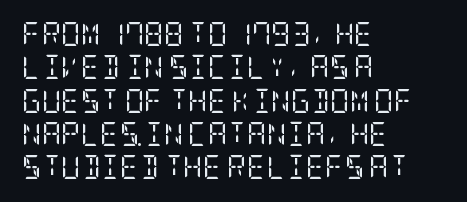
The letterforms sit at book weight or below. Posture: straight, roman, zero tilt. Tracking value appears to be zero — textbook default spacing. The passage shown stacks its lines at a standard gap. Is the block centered? No — it sits flush against the left margin. The foot of each line stays bare and open.
